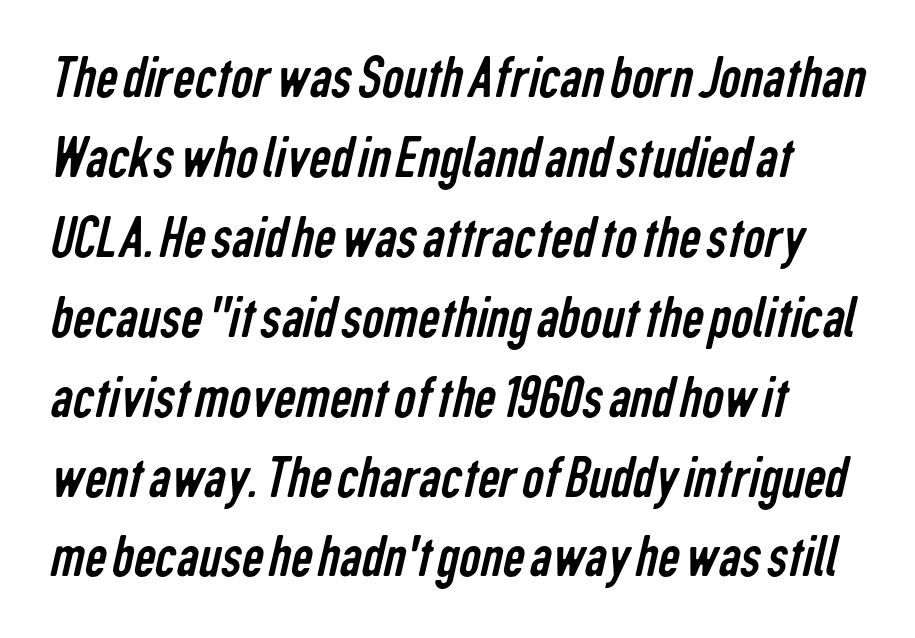
Q: Is the text bold? A: No.
Q: Is the typeface a serif or a sans-serif typeface? A: Sans-serif.
Q: Is the text underlined? A: No.
Q: How is the paragraph aligned? A: Left-aligned.
Q: Is the spacing between letters normal or unusually wide? A: Normal.
Q: Is the spacing between lines tight, normal or loose? A: Normal.
Q: Width (condensed, normal, or wide)? A: Condensed.
Q: Stroke contrast? A: Low.
Q: x-height? A: Medium.
Q: Monospaced? A: No.
